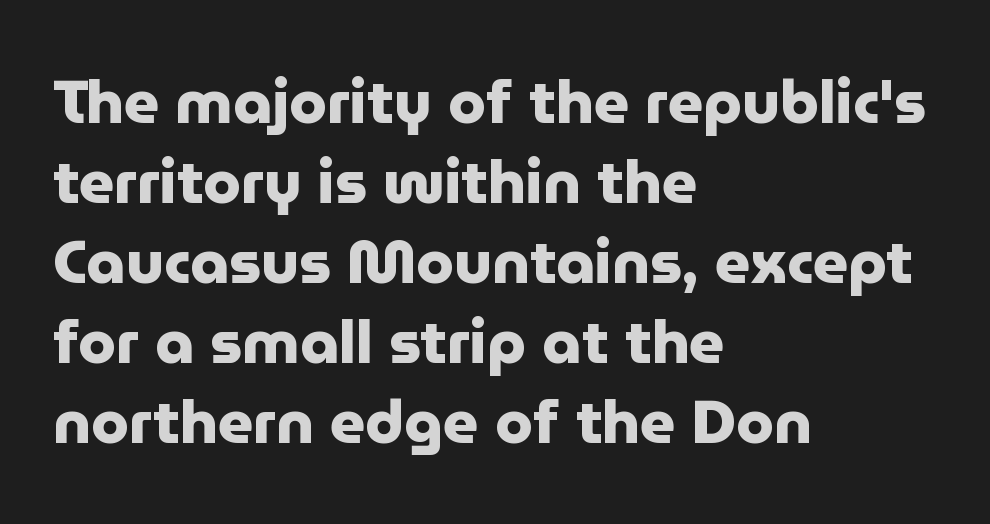
The vertical gap from one line to the next is medium. The characters look thick and weighty, a clear bold. The gaps between neighbouring characters are ordinary and unremarkable. Vertical strokes here are truly vertical. Spacing verdict: proportional, widths tailored to each character. The glyphs are unaccompanied by any horizontal stroke below them.
